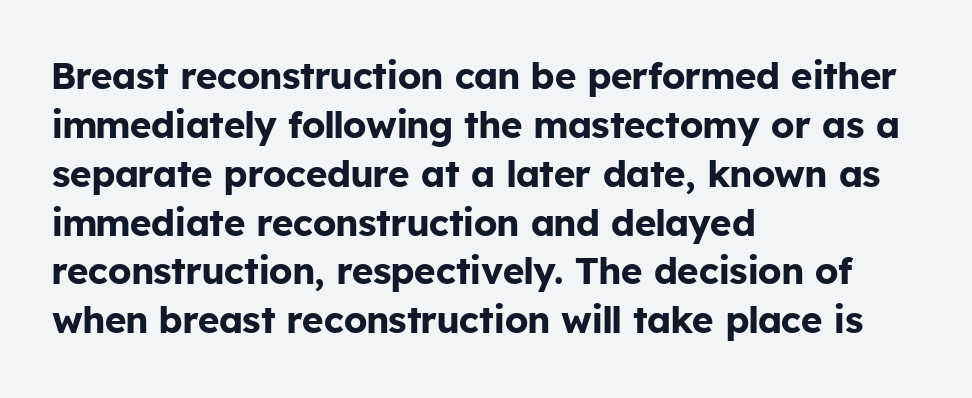
Q: Is the text bold? A: Yes.
Q: Is the text italic (slanted)? A: No, it is upright.
Q: Is the typeface a serif or a sans-serif typeface? A: Sans-serif.
Q: Is the text underlined? A: No.
Q: How is the paragraph aligned? A: Left-aligned.
Q: Is the spacing between letters normal or unusually wide? A: Normal.
Q: Is the spacing between lines tight, normal or loose? A: Normal.
Q: Width (condensed, normal, or wide)? A: Normal.
Q: Stroke contrast? A: Low.
Q: x-height? A: Medium.
Q: Monospaced? A: No.
